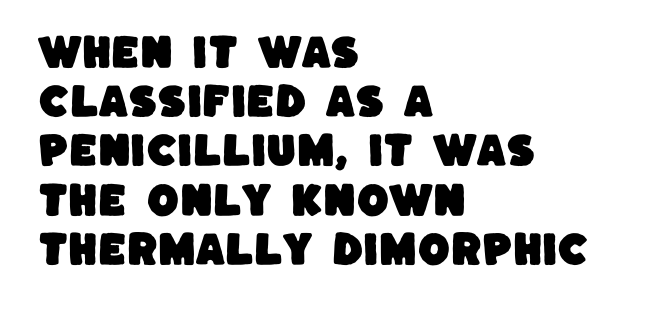
Q: Is the typeface a serif or a sans-serif typeface? A: Sans-serif.
Q: Is the text underlined? A: No.
Q: How is the paragraph aligned? A: Left-aligned.
Q: Is the spacing between letters normal or unusually wide? A: Normal.
Q: Is the spacing between lines tight, normal or loose? A: Normal.
Q: Width (condensed, normal, or wide)? A: Normal.
Q: Stroke contrast? A: Low.
Q: x-height? A: Large.
Q: Monospaced? A: No.
